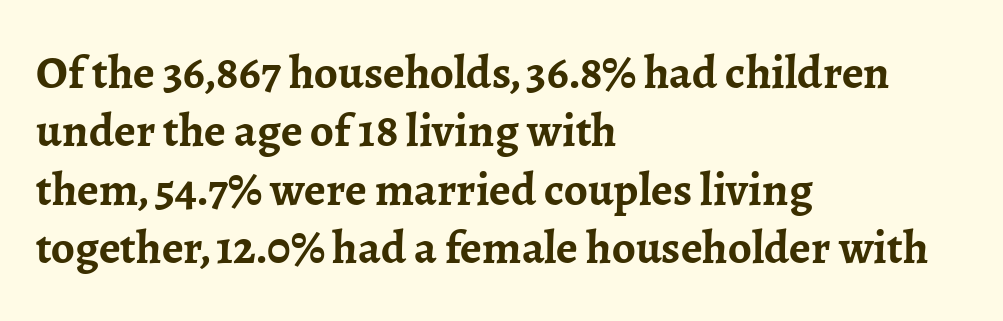
The image shows 47 px semibold serif type, upright; set left-aligned, line spacing 1.24x, normal letter spacing, not underlined; low stroke contrast and a medium x-height.
